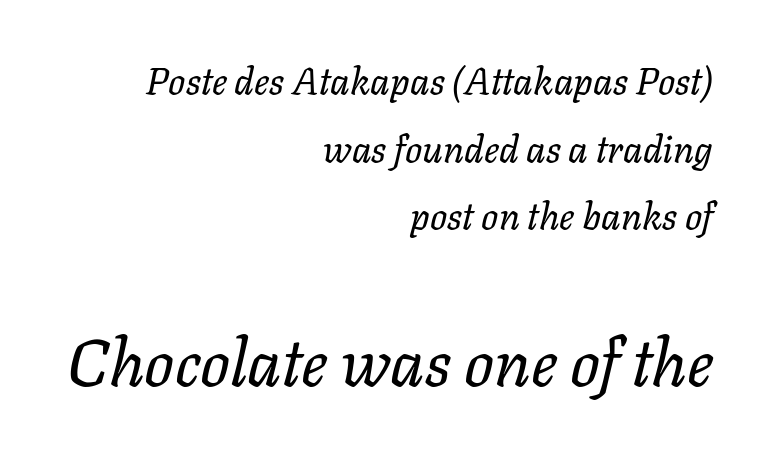
{"italic": "yes", "lean": "right", "slant_degrees": 11, "bold": "no", "weight": "regular", "width": "normal", "stroke_contrast": "low", "x_height": "medium", "monospaced": "no", "underline": "no", "align": "right", "line_spacing_ratio": 1.78, "letter_spacing": "normal", "letter_spacing_em": 0.0, "larger_block": "second", "size_ratio": 1.74, "glyph_px": 66}
